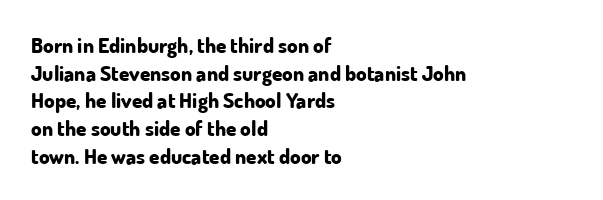
{"italic": "no", "bold": "yes", "underline": "no", "align": "left", "line_spacing": "normal", "line_spacing_ratio": 1.32, "letter_spacing": "normal", "letter_spacing_em": 0.0, "glyph_px": 21}
